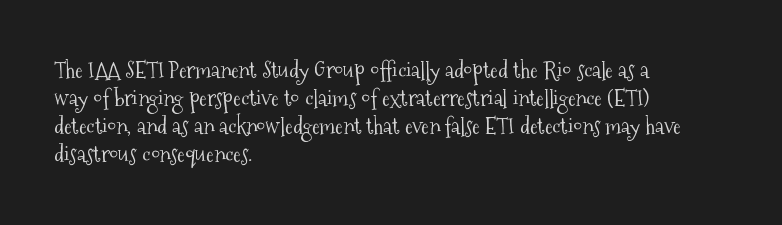
The image shows 23 px text type, upright; set left-aligned, line spacing 1.22x, normal letter spacing, not underlined.
